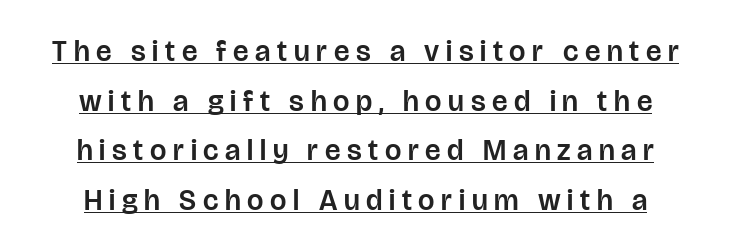
Q: Is the text italic (slanted)? A: No, it is upright.
Q: Is the typeface a serif or a sans-serif typeface? A: Sans-serif.
Q: Is the text underlined? A: Yes.
Q: Is the spacing between letters normal or unusually wide? A: Unusually wide.
Q: Width (condensed, normal, or wide)? A: Normal.
Q: Stroke contrast? A: Low.
Q: x-height? A: Large.
Q: Monospaced? A: No.
